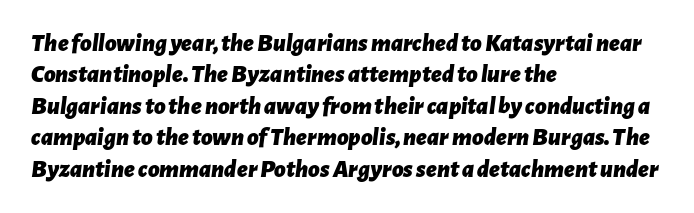
The lines in this sample share a left origin and differ only in where they stop. Strokes here are thick enough to call this a true bold. This sample keeps an unexceptional amount of space between lines. Short note: letters normally spaced. When letters slant like this, we call the style italic. Decoration check: the copy has no underline.
